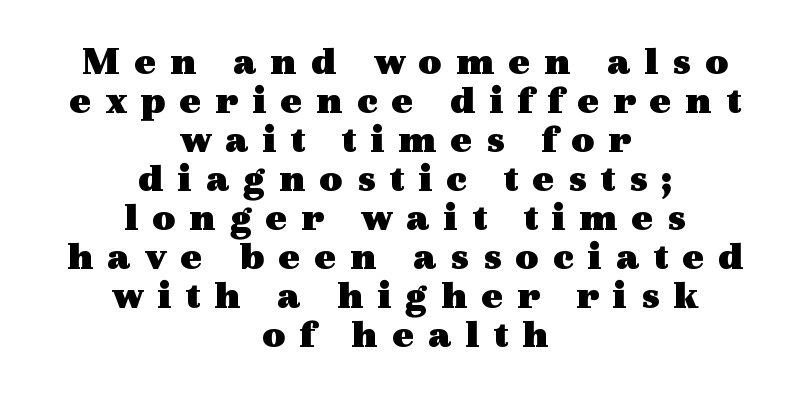
This rendering widens character spacing well past its baseline value. What kind of face is this? One with serifs. The compositor balanced each line on the midline. The font's upright variant was chosen for this text. Compared with typical paragraphs, the rows here are closer together.
